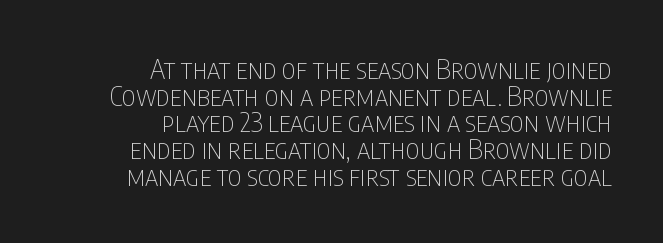
Rendered with straight, roman letterforms. How would I describe the line gaps? Narrow and economical. Default kerning and tracking; the words read as compact shapes. In CSS terms this would be text-align: right. The typesetting does not lean heavy: it is not bold. The space directly below the letters is spotless.
